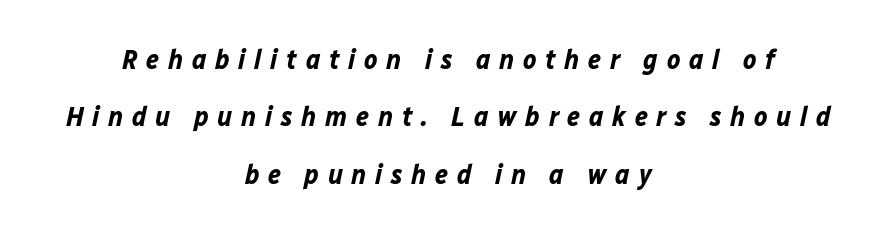
This rendering features lettering with no underline. Leading: increased. Is the type bold? Yes — the strokes are clearly thick and heavy. The paragraph has two soft edges and a firm central axis. Students, note that the glyphs here are deliberately spaced far apart.
